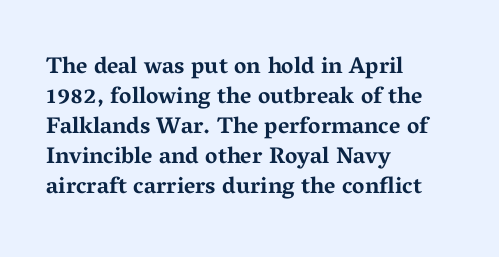
Q: Is the text bold? A: Yes.
Q: Is the text italic (slanted)? A: No, it is upright.
Q: Is the text underlined? A: No.
Q: How is the paragraph aligned? A: Left-aligned.
Q: Is the spacing between letters normal or unusually wide? A: Normal.
Q: Is the spacing between lines tight, normal or loose? A: Normal.
